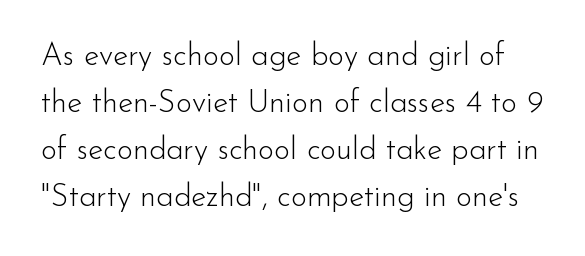
{"serif": "no", "italic": "no", "bold": "no", "weight": "light", "width": "normal", "stroke_contrast": "low", "x_height": "small", "monospaced": "no", "underline": "no", "line_spacing": "normal", "line_spacing_ratio": 1.52, "letter_spacing": "normal", "letter_spacing_em": 0.0, "glyph_px": 31}
